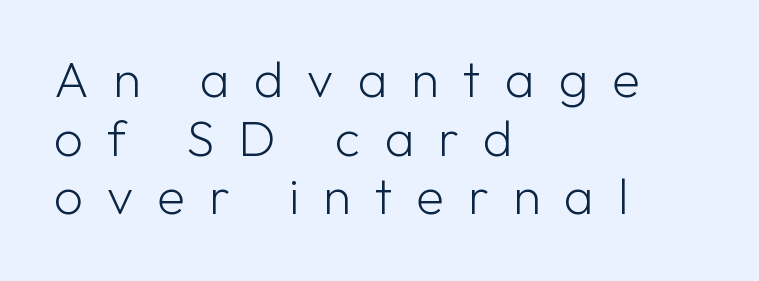
Each letter keeps its own natural width here, so spacing adapts to shape. The font family rendered here belongs to the sans-serif group. The rag falls on the right side of this text block. Vertical strokes here are truly vertical. In terms of leading, this rendering errs on the cramped side. The specimen omits any rule beneath the text block's lines.
